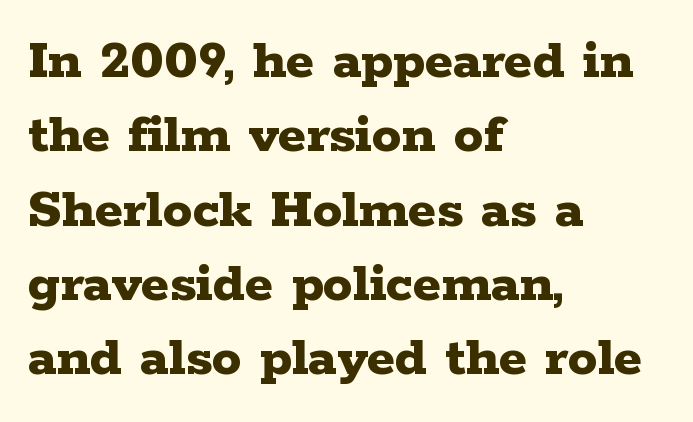
Letters rest on an invisible, unmarked baseline. Quick note: interline space is typical. Nope, not italic — everything's standing straight. Is this a fixed-width face? No — the glyphs have proportional, varying widths. The line texture is even and compact thanks to regular tracking. Horizontal alignment here is leftward, the default for most running prose.
